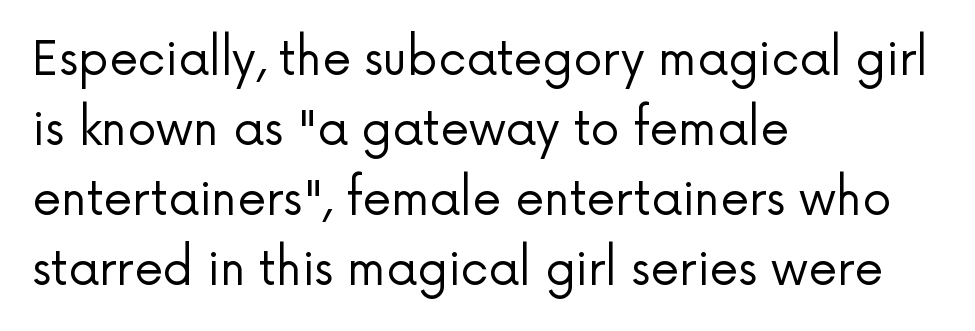
Q: Is the text bold? A: No.
Q: Is the text italic (slanted)? A: No, it is upright.
Q: Is the typeface a serif or a sans-serif typeface? A: Sans-serif.
Q: Is the text underlined? A: No.
Q: How is the paragraph aligned? A: Left-aligned.
Q: Is the spacing between letters normal or unusually wide? A: Normal.
Q: Is the spacing between lines tight, normal or loose? A: Normal.
Q: Width (condensed, normal, or wide)? A: Normal.
Q: Stroke contrast? A: Low.
Q: x-height? A: Medium.
Q: Monospaced? A: No.
